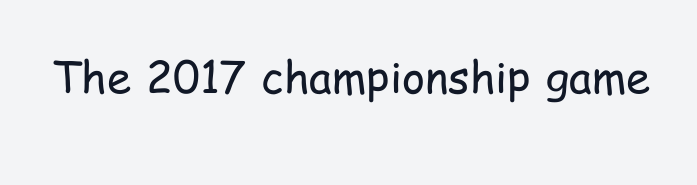
The image shows 44 px regular-weight, condensed sans-serif type, upright; set normal letter spacing, not underlined; low stroke contrast and a medium x-height.
